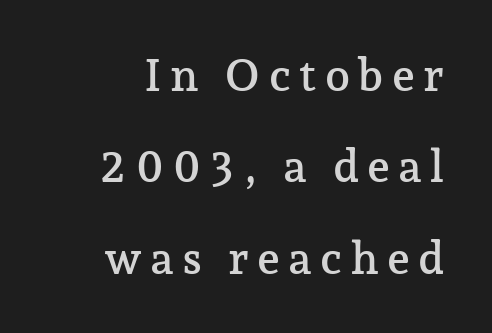
Proportional: the letters do not fall into vertical columns. A serif font was chosen for this passage. No word sits above an underline. The passage shown stacks its lines with a broad gap. Italic: no, the glyphs are upright roman.
